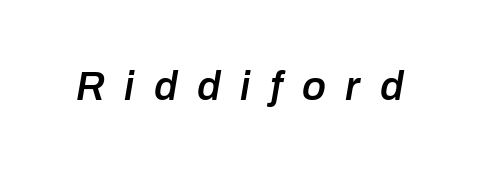
{"italic": "yes", "lean": "right", "slant_degrees": 10, "bold": "semi", "weight": "semibold", "width": "normal", "stroke_contrast": "low", "x_height": "medium", "monospaced": "no", "underline": "no", "letter_spacing": "wide", "letter_spacing_em": 0.49, "glyph_px": 40}
